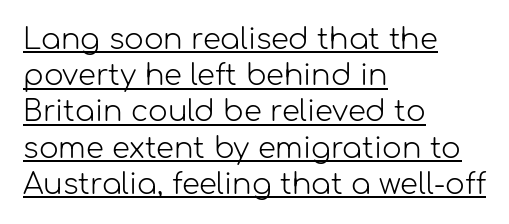
The lettering holds an erect, upright posture throughout. Ink coverage per letter is moderate at most. Letterform terminals end flat and unadorned throughout the passage. Beneath each row of characters lies a ruled line. All the whitespace from short lines collects on the right.
